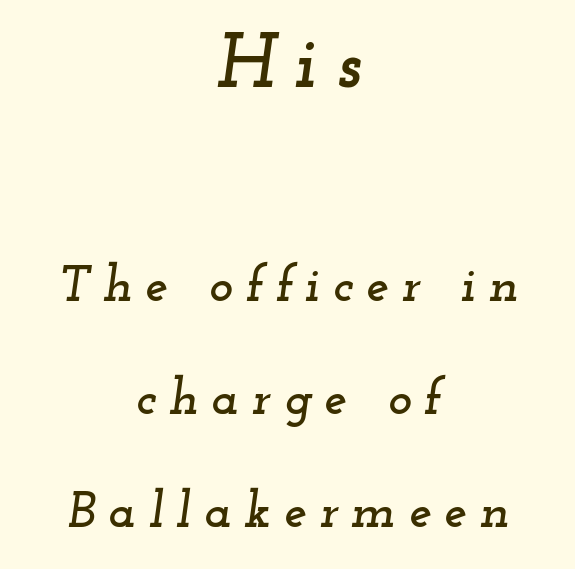
{"serif": "yes", "italic": "yes", "lean": "right", "slant_degrees": 12, "width": "wide", "stroke_contrast": "low", "x_height": "small", "monospaced": "no", "underline": "no", "align": "center", "line_spacing": "loose", "line_spacing_ratio": 2.22, "letter_spacing": "wide", "letter_spacing_em": 0.25, "larger_block": "first", "size_ratio": 1.51, "glyph_px": 77}
